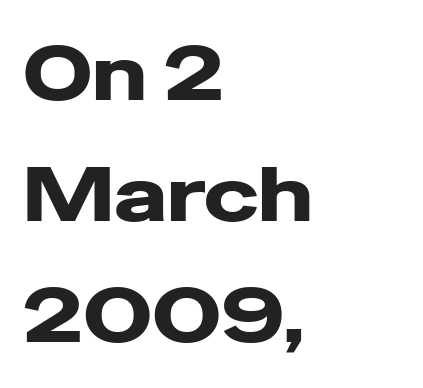
Q: Is the text italic (slanted)? A: No, it is upright.
Q: Is the typeface a serif or a sans-serif typeface? A: Sans-serif.
Q: Is the text underlined? A: No.
Q: How is the paragraph aligned? A: Left-aligned.
Q: Is the spacing between letters normal or unusually wide? A: Normal.
Q: Is the spacing between lines tight, normal or loose? A: Normal.
Q: Width (condensed, normal, or wide)? A: Wide.
Q: Stroke contrast? A: Low.
Q: x-height? A: Medium.
Q: Monospaced? A: No.
